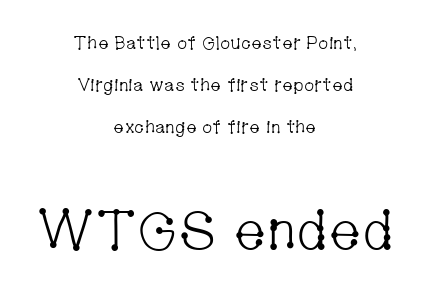
Q: Is the text bold? A: No.
Q: Is the text italic (slanted)? A: No, it is upright.
Q: Is the typeface a serif or a sans-serif typeface? A: Serif.
Q: Is the text underlined? A: No.
Q: How is the paragraph aligned? A: Centered.
Q: Is the spacing between letters normal or unusually wide? A: Normal.
Q: Is the spacing between lines tight, normal or loose? A: Loose.
Q: Which block of text is set in a larger size, the first (top) or the second (bottom)? A: The second (bottom) one.
Q: Width (condensed, normal, or wide)? A: Condensed.
Q: Stroke contrast? A: Low.
Q: x-height? A: Medium.
Q: Monospaced? A: No.
